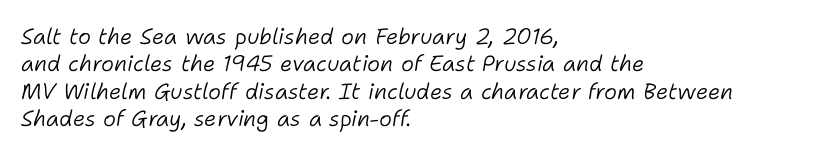
{"italic": "yes", "lean": "right", "slant_degrees": 11, "bold": "no", "underline": "no", "align": "left", "line_spacing": "normal", "line_spacing_ratio": 1.25, "letter_spacing": "normal", "letter_spacing_em": 0.0, "glyph_px": 22}
